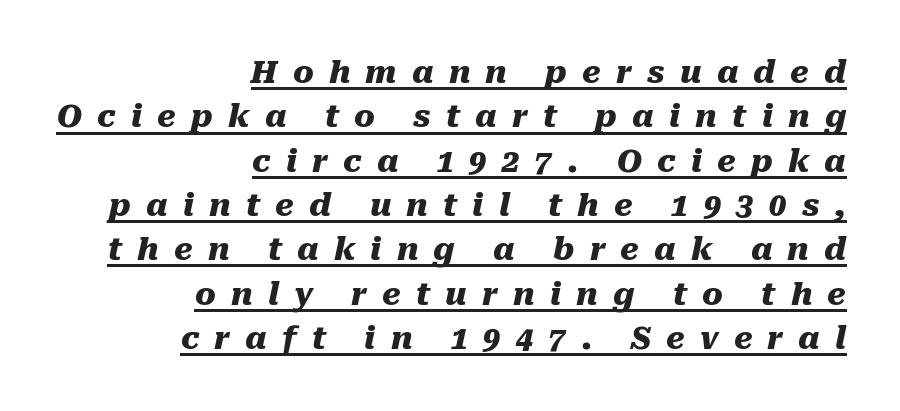
Q: Is the text bold? A: Yes.
Q: Is the text italic (slanted)? A: Yes, it leans right by about 10 degrees.
Q: Is the text underlined? A: Yes.
Q: How is the paragraph aligned? A: Right-aligned.
Q: Is the spacing between letters normal or unusually wide? A: Unusually wide.
Q: Is the spacing between lines tight, normal or loose? A: Normal.
Q: Width (condensed, normal, or wide)? A: Normal.
Q: Stroke contrast? A: Medium.
Q: x-height? A: Medium.
Q: Monospaced? A: No.
